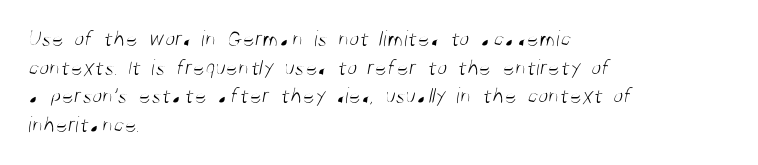
Is the stroke heavy? The answer is a plain regular-or-lighter. The lines in this sample share a left origin and differ only in where they stop. Is there much room between lines? A standard amount, neither cramped nor airy. Compared with typical body copy, the letter spacing here is the same.
